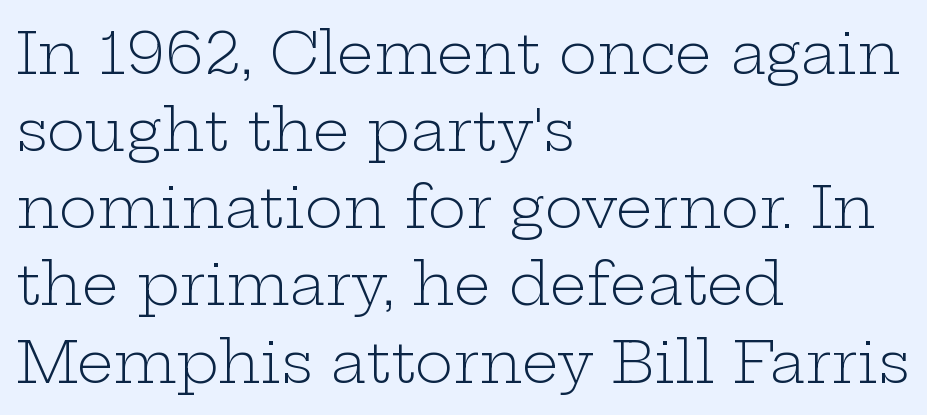
Q: Is the text bold? A: No.
Q: Is the text italic (slanted)? A: No, it is upright.
Q: Is the typeface a serif or a sans-serif typeface? A: Serif.
Q: Is the text underlined? A: No.
Q: How is the paragraph aligned? A: Left-aligned.
Q: Is the spacing between letters normal or unusually wide? A: Normal.
Q: Is the spacing between lines tight, normal or loose? A: Normal.
Q: Width (condensed, normal, or wide)? A: Wide.
Q: Stroke contrast? A: Low.
Q: x-height? A: Medium.
Q: Monospaced? A: No.
